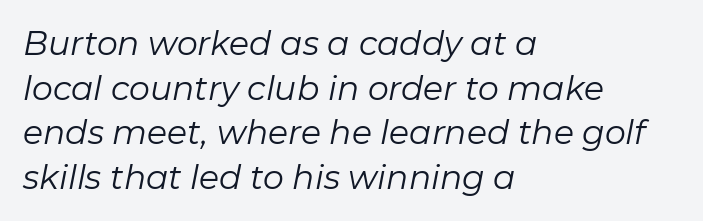
The image shows 33 px regular-weight type, italic (leaning right); set left-aligned, normal line spacing (1.35x), normal letter spacing, not underlined; low stroke contrast and a medium x-height.
